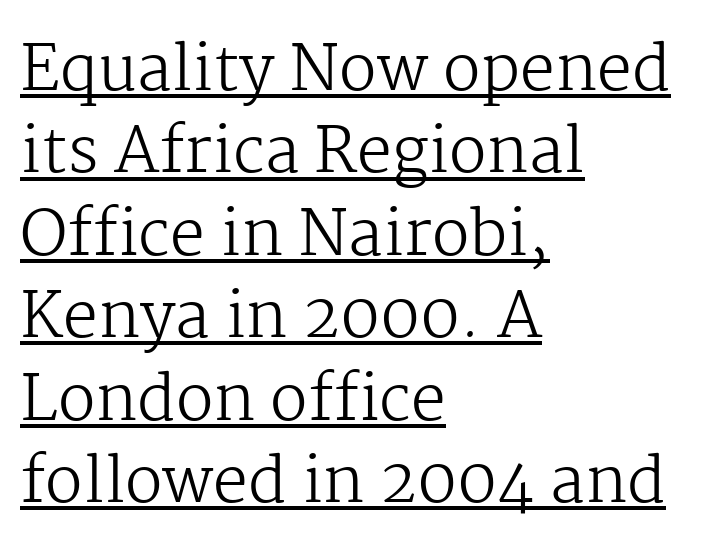
Which margin do the lines hug? The left one — the right edge is uneven. This sample has the flowing, uneven cadence of proportional lettering. Note: serifs present on the glyphs. Vertical strokes here are truly vertical.
